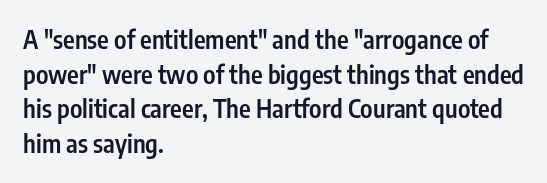
Quick note: underline off. The block of text has a typical density, with ordinary space between rows. Does the lettering tilt? It doesn't — this is upright. Characters follow at the spacing the type designer built in.
